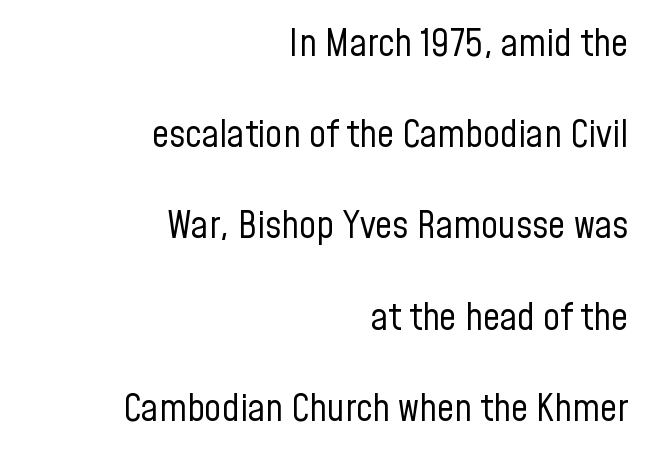
The image shows 38 px regular-weight, condensed sans-serif type, upright; set right-aligned, loose line spacing (2.4x), normal letter spacing, not underlined; low stroke contrast and a medium x-height.
